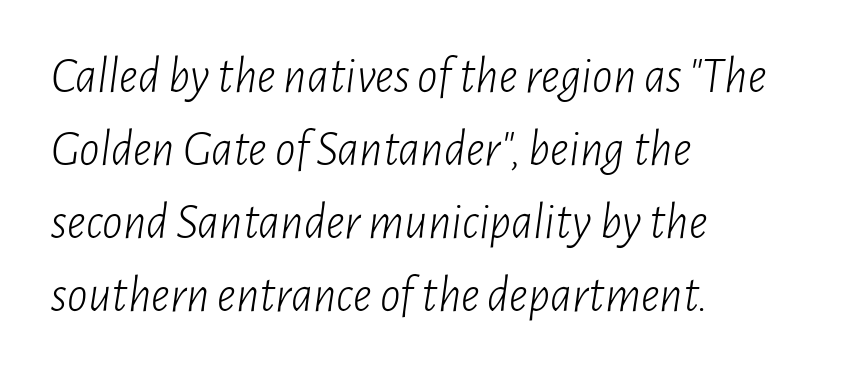
The image shows 51 px light, condensed type, italic (leaning right); set left-aligned, normal line spacing (1.43x), normal letter spacing, not underlined; low stroke contrast and a medium x-height.
